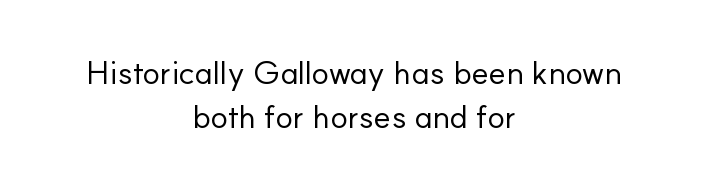
The letters stand straight up with perfectly vertical stems. This is sans-serif lettering, the kind often seen on screens and signage. Horizontal bands of white between lines are of average thickness. The baseline area is clear.
